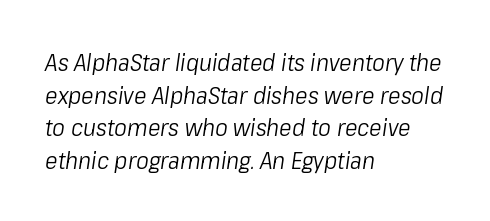
Q: Is the text bold? A: No.
Q: Is the text italic (slanted)? A: Yes, it leans right by about 8 degrees.
Q: Is the text underlined? A: No.
Q: How is the paragraph aligned? A: Left-aligned.
Q: Is the spacing between letters normal or unusually wide? A: Normal.
Q: Is the spacing between lines tight, normal or loose? A: Normal.
